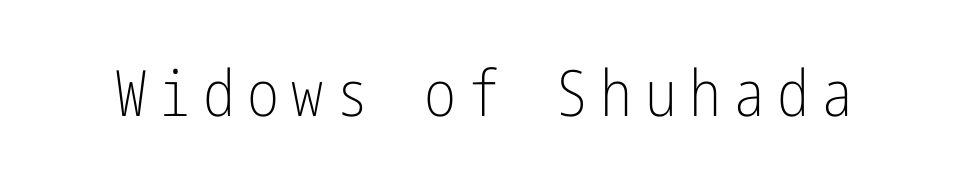
{"serif": "no", "italic": "no", "bold": "no", "weight": "light", "width": "condensed", "stroke_contrast": "low", "x_height": "medium", "underline": "no", "glyph_px": 64}
